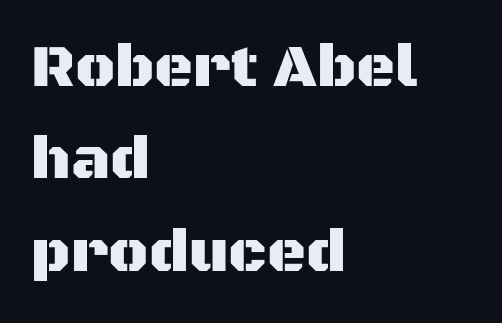
Tracking value appears to be zero — textbook default spacing. Where is the straight margin? On the left. Ascenders rise straight up at ninety degrees. The passage shown is typed in a proportional face where columns would drift. The gap between lines stays unmarked.
